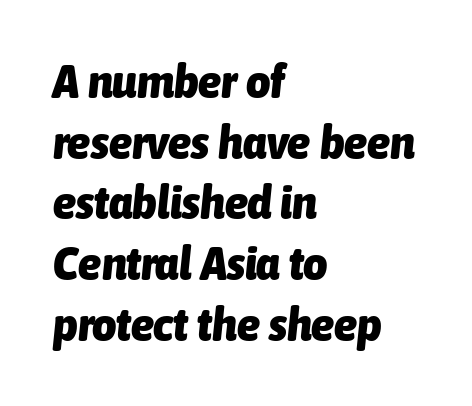
The image shows 47 px heavy, condensed type, italic (leaning right); set left-aligned, normal line spacing (1.29x), normal letter spacing, not underlined; low stroke contrast and a medium x-height.
